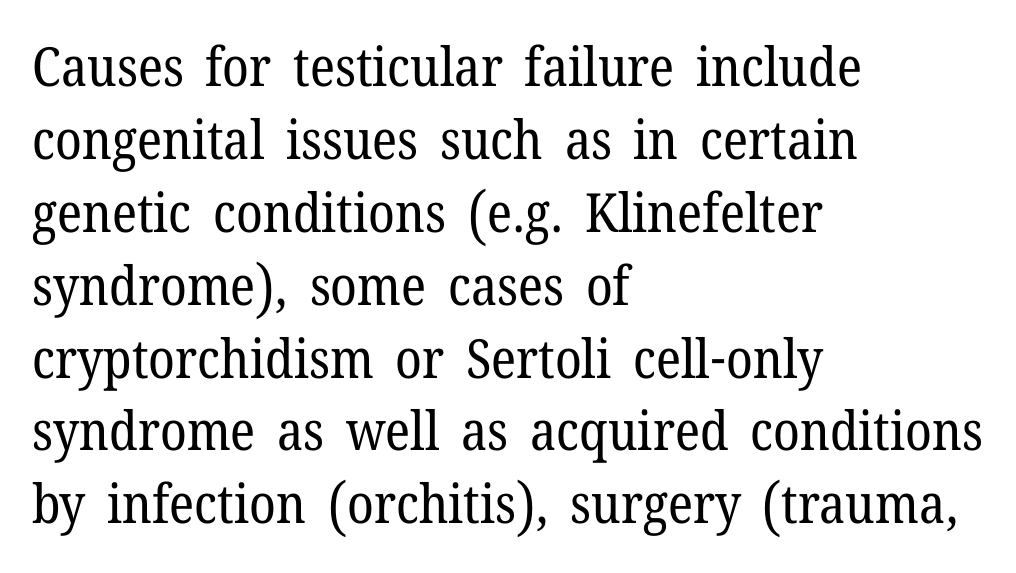
Q: Is the text bold? A: No.
Q: Is the text italic (slanted)? A: No, it is upright.
Q: Is the typeface a serif or a sans-serif typeface? A: Serif.
Q: Is the text underlined? A: No.
Q: How is the paragraph aligned? A: Left-aligned.
Q: Is the spacing between letters normal or unusually wide? A: Normal.
Q: Is the spacing between lines tight, normal or loose? A: Normal.
Q: Width (condensed, normal, or wide)? A: Normal.
Q: Stroke contrast? A: Low.
Q: x-height? A: Medium.
Q: Monospaced? A: No.
